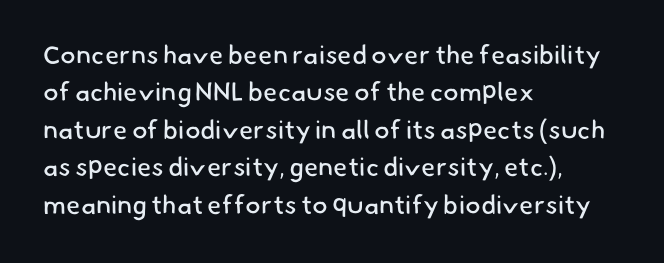
The image shows 26 px text type; set left-aligned, normal line spacing (1.44x), normal letter spacing, not underlined.
